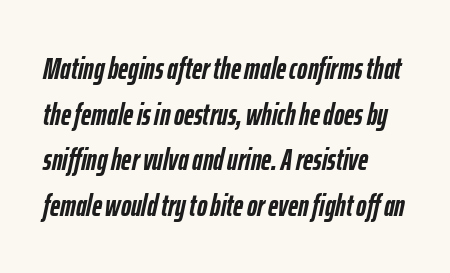
A normal amount of white space separates one row of letters from the next. Each word holds together tightly as a unit, with standard inter-letter gaps. The lines are quadded left. Italic? Definitely — the glyphs are oblique.
